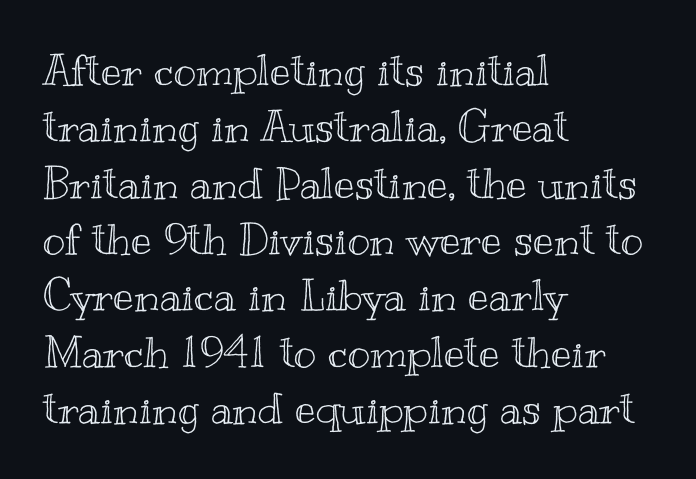
The image shows 43 px wide type, upright; set left-aligned, normal line spacing (1.31x), normal letter spacing, not underlined; a small x-height.
